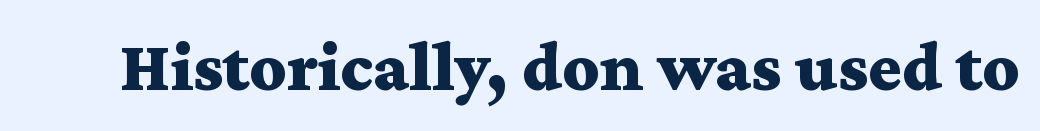
The image shows 71 px bold, wide serif type, upright; set normal letter spacing, not underlined; medium stroke contrast and a medium x-height.
